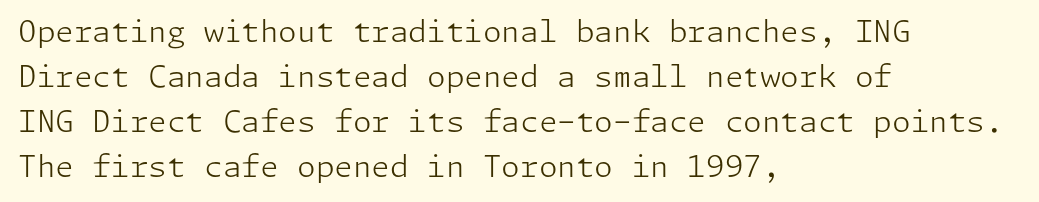
Q: Is the text bold? A: No.
Q: Is the text italic (slanted)? A: No, it is upright.
Q: Is the typeface a serif or a sans-serif typeface? A: Sans-serif.
Q: Is the text underlined? A: No.
Q: How is the paragraph aligned? A: Left-aligned.
Q: Is the spacing between letters normal or unusually wide? A: Normal.
Q: Is the spacing between lines tight, normal or loose? A: Normal.
Q: Width (condensed, normal, or wide)? A: Normal.
Q: Stroke contrast? A: Low.
Q: x-height? A: Medium.
